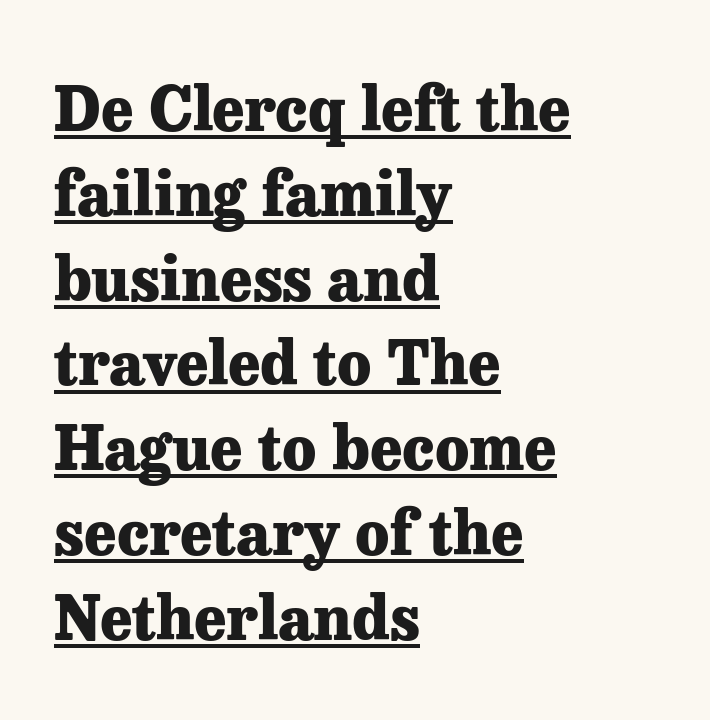
{"serif": "yes", "italic": "no", "bold": "yes", "weight": "heavy", "width": "normal", "stroke_contrast": "low", "x_height": "medium", "monospaced": "no", "underline": "yes", "align": "left", "line_spacing": "normal", "line_spacing_ratio": 1.39, "letter_spacing": "normal", "letter_spacing_em": 0.0, "glyph_px": 61}
